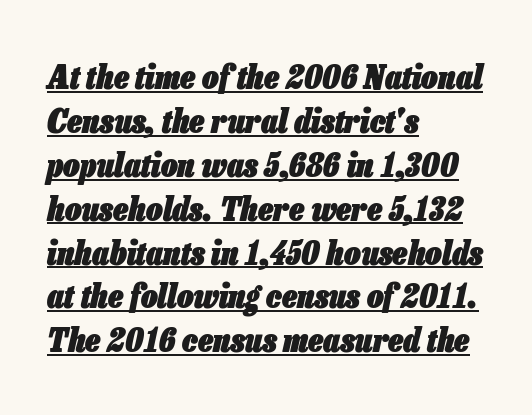
Does extra space separate the letters? No, they use regular spacing. Students, observe the line beneath the letters — that is underlining. Typographic density is high because the face is bold. If you drew a line through each stem, it would be angled. You could not count columns in this text — the font is proportionally spaced.
